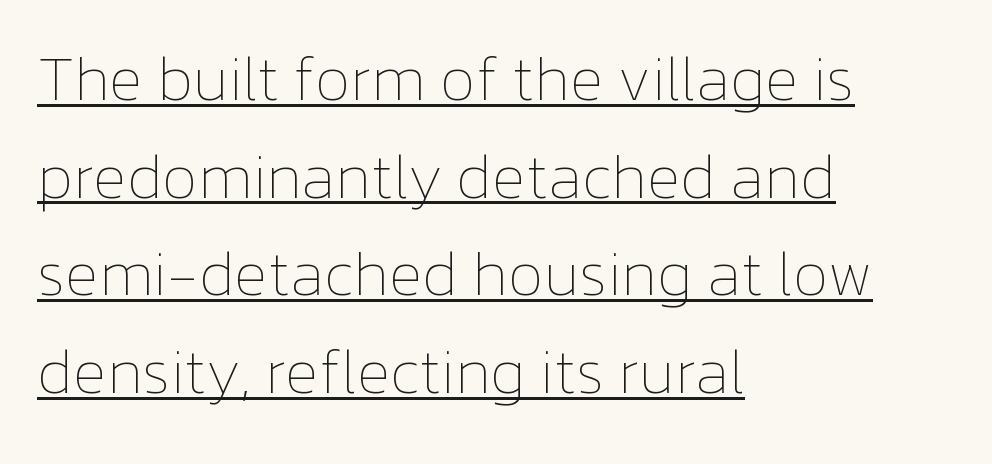
Q: Is the text bold? A: No.
Q: Is the text italic (slanted)? A: No, it is upright.
Q: Is the text underlined? A: Yes.
Q: How is the paragraph aligned? A: Left-aligned.
Q: Is the spacing between letters normal or unusually wide? A: Normal.
Q: Is the spacing between lines tight, normal or loose? A: Normal.
Q: Width (condensed, normal, or wide)? A: Normal.
Q: Stroke contrast? A: Low.
Q: x-height? A: Medium.
Q: Monospaced? A: No.
